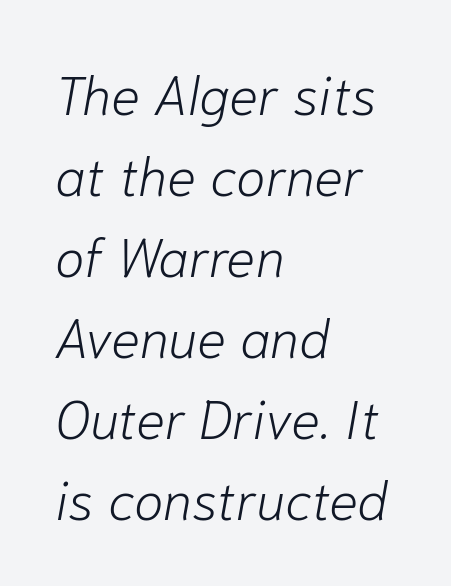
Q: Is the text bold? A: No.
Q: Is the text italic (slanted)? A: Yes, it leans right by about 10 degrees.
Q: Is the text underlined? A: No.
Q: How is the paragraph aligned? A: Left-aligned.
Q: Is the spacing between letters normal or unusually wide? A: Normal.
Q: Is the spacing between lines tight, normal or loose? A: Normal.
Q: Width (condensed, normal, or wide)? A: Normal.
Q: Stroke contrast? A: Low.
Q: x-height? A: Medium.
Q: Monospaced? A: No.
